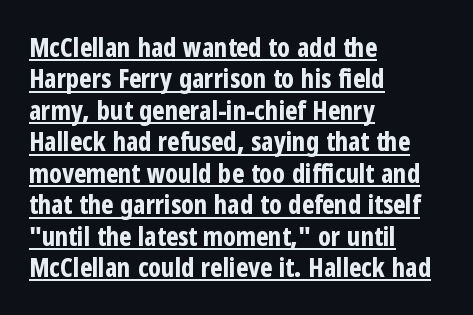
There is no visible air inserted between adjacent glyphs. Casual observation: everything's shoved over to the left. A typesetter would mark this as roman, not italic. Students, this is bold: see how much ink each stroke carries. A continuous stroke trails under the words, as in a hyperlink.
